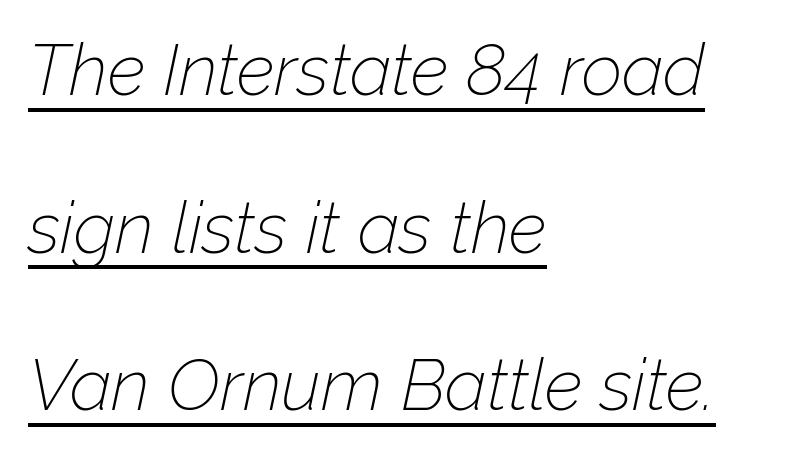
Q: Is the text bold? A: No.
Q: Is the text italic (slanted)? A: Yes, it leans right by about 12 degrees.
Q: Is the text underlined? A: Yes.
Q: How is the paragraph aligned? A: Left-aligned.
Q: Is the spacing between letters normal or unusually wide? A: Normal.
Q: Is the spacing between lines tight, normal or loose? A: Loose.
Q: Width (condensed, normal, or wide)? A: Normal.
Q: Stroke contrast? A: Low.
Q: x-height? A: Medium.
Q: Monospaced? A: No.
